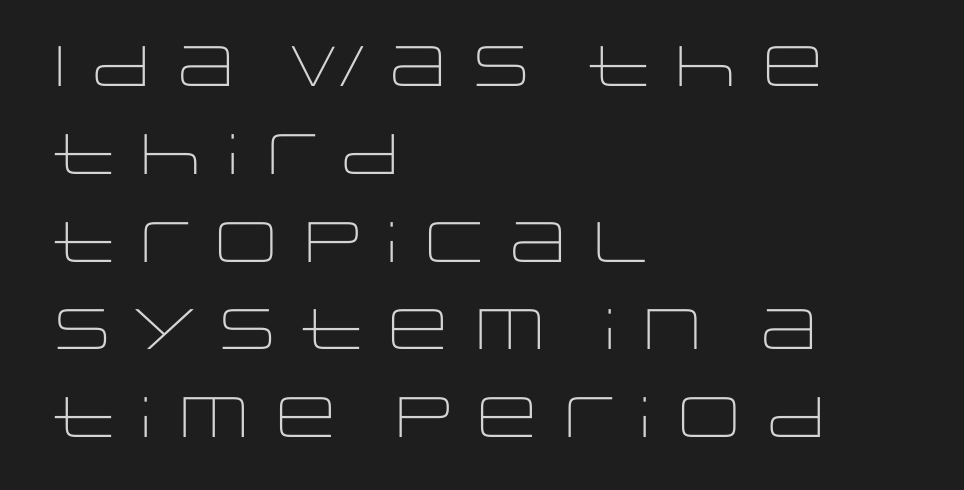
The image shows 57 px light, wide sans-serif type, upright; set left-aligned, normal line spacing (1.54x), normal letter spacing, not underlined; low stroke contrast and a large x-height.
